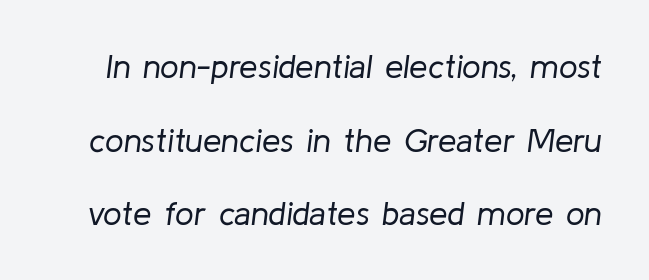
{"italic": "yes", "lean": "right", "slant_degrees": 8, "bold": "no", "weight": "regular", "width": "normal", "stroke_contrast": "low", "x_height": "medium", "monospaced": "no", "underline": "no", "line_spacing": "loose", "line_spacing_ratio": 2.23, "letter_spacing": "normal", "letter_spacing_em": 0.0, "glyph_px": 33}
